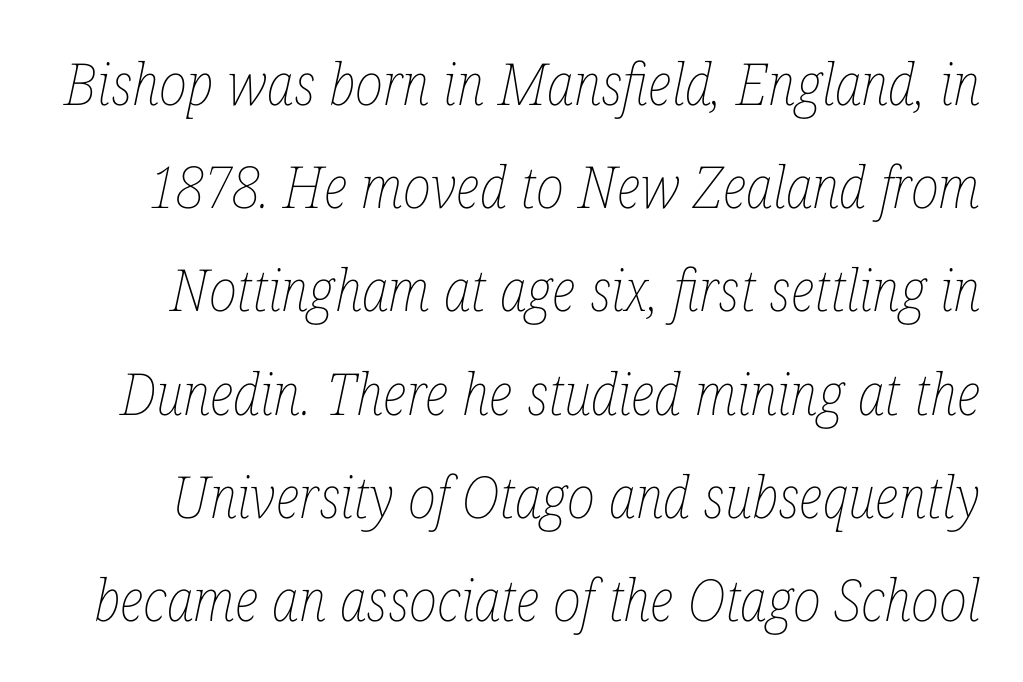
Q: Is the text bold? A: No.
Q: Is the text italic (slanted)? A: Yes, it leans right by about 12 degrees.
Q: Is the text underlined? A: No.
Q: Is the spacing between letters normal or unusually wide? A: Normal.
Q: Width (condensed, normal, or wide)? A: Condensed.
Q: Stroke contrast? A: Low.
Q: x-height? A: Medium.
Q: Monospaced? A: No.
